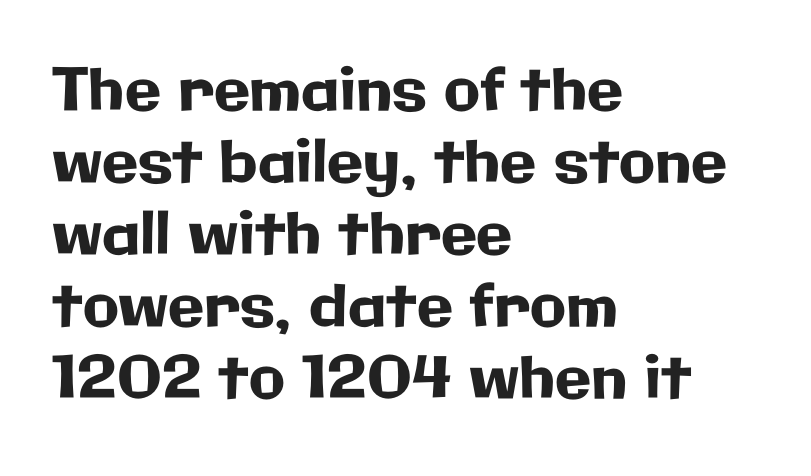
The image shows 59 px sans-serif type, upright; set left-aligned, line spacing 1.22x, normal letter spacing, not underlined; low stroke contrast and a medium x-height.
